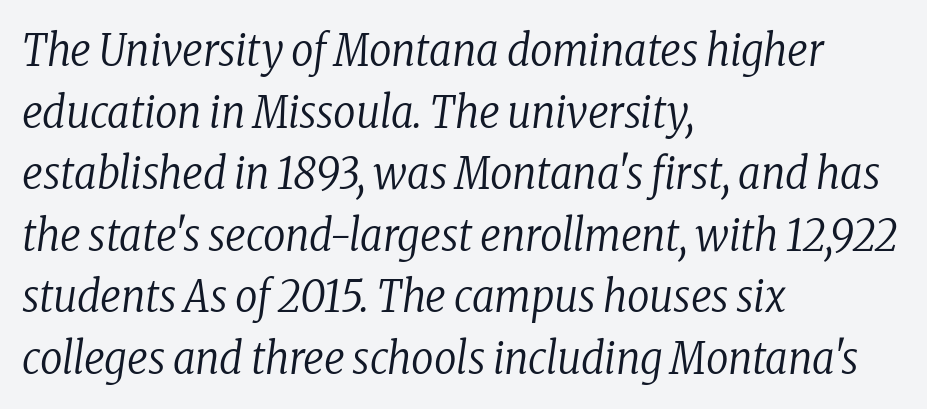
The typeface chosen for these lines features serifs. The text carries the slant typical of an italic or oblique font. Look at the tracking — it's just the regular setting, nothing added. Each stroke keeps to a modest, everyday thickness or less. Beneath every word, the page is bare. Character widths vary here, with narrow letters taking less room than wide ones.
